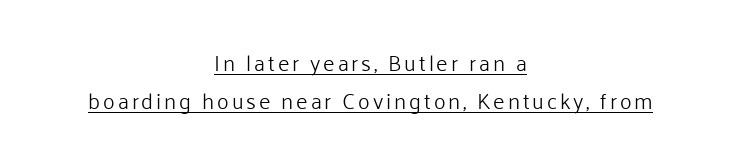
The image shows 22 px text type, upright; set centered, line spacing 1.74x, underlined.
